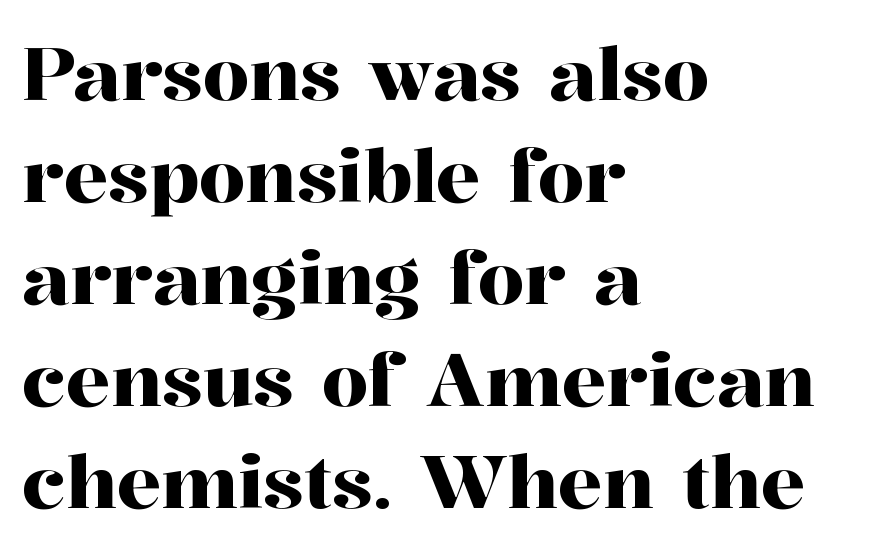
Q: Is the text italic (slanted)? A: No, it is upright.
Q: Is the typeface a serif or a sans-serif typeface? A: Serif.
Q: Is the text underlined? A: No.
Q: How is the paragraph aligned? A: Left-aligned.
Q: Is the spacing between letters normal or unusually wide? A: Normal.
Q: Is the spacing between lines tight, normal or loose? A: Normal.
Q: Width (condensed, normal, or wide)? A: Normal.
Q: Stroke contrast? A: High.
Q: x-height? A: Medium.
Q: Monospaced? A: No.
